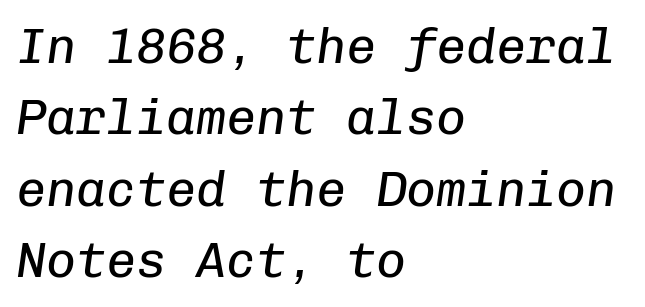
Q: Is the text bold? A: No.
Q: Is the text italic (slanted)? A: Yes, it leans right by about 8 degrees.
Q: Is the text underlined? A: No.
Q: How is the paragraph aligned? A: Left-aligned.
Q: Is the spacing between letters normal or unusually wide? A: Normal.
Q: Is the spacing between lines tight, normal or loose? A: Normal.
Q: Width (condensed, normal, or wide)? A: Normal.
Q: Stroke contrast? A: Low.
Q: x-height? A: Medium.
Q: Monospaced? A: Yes.
